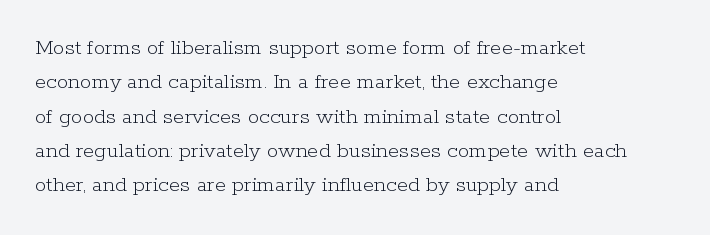
{"italic": "no", "bold": "no", "underline": "no", "align": "left", "line_spacing": "normal", "line_spacing_ratio": 1.49, "letter_spacing": "normal", "letter_spacing_em": 0.0, "glyph_px": 23}
